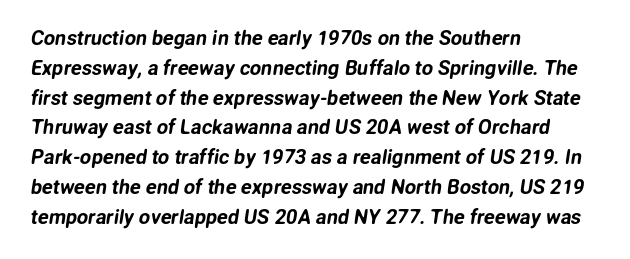
{"underline": "no", "align": "left", "line_spacing": "normal", "line_spacing_ratio": 1.49, "letter_spacing": "normal", "letter_spacing_em": 0.0, "glyph_px": 20}
